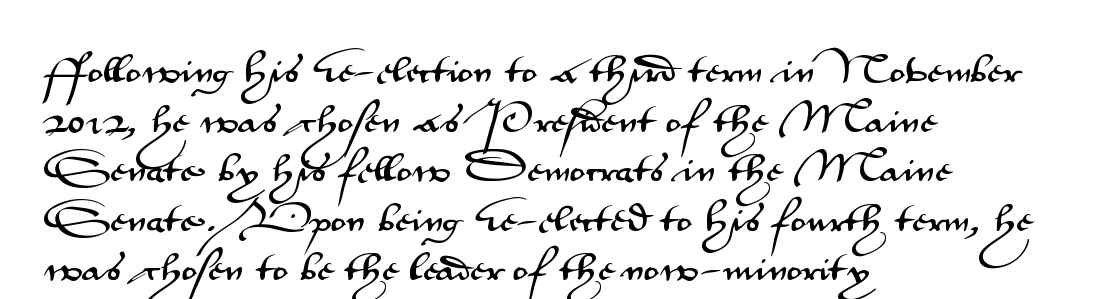
Q: Is the text italic (slanted)? A: Yes.
Q: Is the typeface a serif or a sans-serif typeface? A: Sans-serif.
Q: Is the text underlined? A: No.
Q: How is the paragraph aligned? A: Left-aligned.
Q: Is the spacing between letters normal or unusually wide? A: Normal.
Q: Is the spacing between lines tight, normal or loose? A: Normal.
Q: Width (condensed, normal, or wide)? A: Wide.
Q: Stroke contrast? A: Medium.
Q: x-height? A: Small.
Q: Monospaced? A: No.
